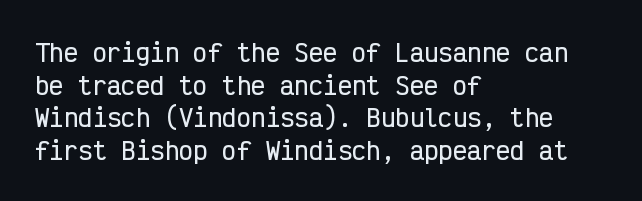
The image shows 24 px text type, upright; set left-aligned, normal line spacing (1.36x), normal letter spacing, not underlined.
